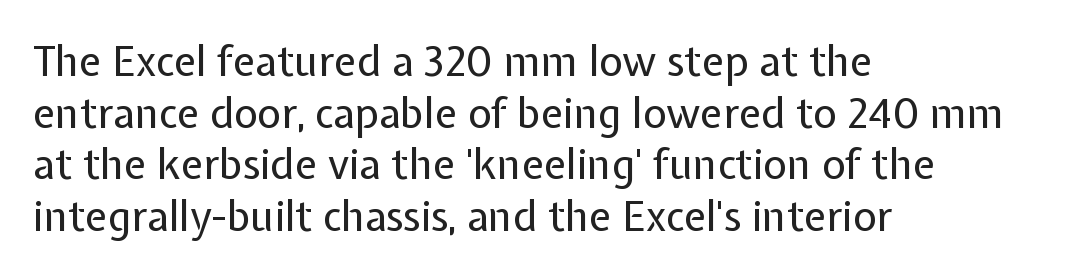
Q: Is the text bold? A: No.
Q: Is the text italic (slanted)? A: No, it is upright.
Q: Is the typeface a serif or a sans-serif typeface? A: Sans-serif.
Q: Is the text underlined? A: No.
Q: How is the paragraph aligned? A: Left-aligned.
Q: Is the spacing between letters normal or unusually wide? A: Normal.
Q: Is the spacing between lines tight, normal or loose? A: Normal.
Q: Width (condensed, normal, or wide)? A: Normal.
Q: Stroke contrast? A: Low.
Q: x-height? A: Medium.
Q: Monospaced? A: No.
